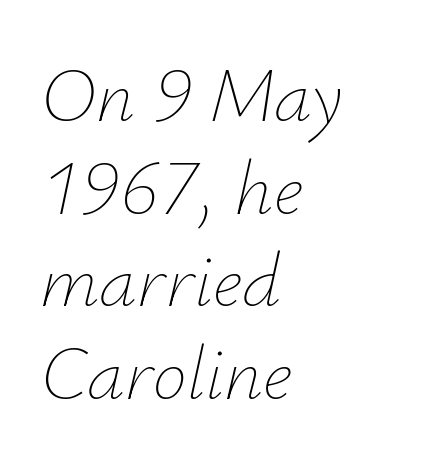
{"italic": "yes", "lean": "right", "slant_degrees": 12, "bold": "no", "weight": "thin", "width": "normal", "stroke_contrast": "low", "x_height": "small", "monospaced": "no", "underline": "no", "align": "left", "line_spacing_ratio": 1.22, "letter_spacing": "normal", "letter_spacing_em": 0.0, "glyph_px": 76}
